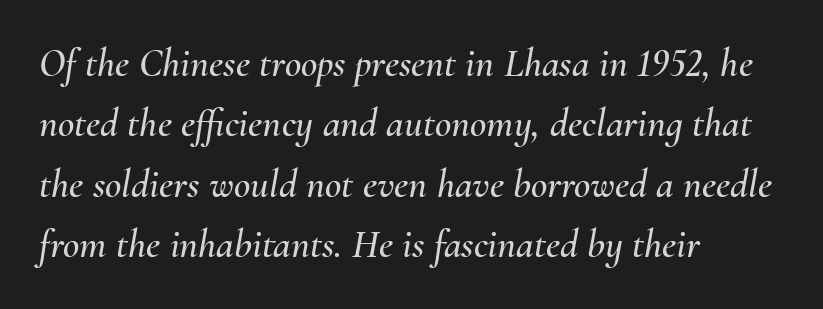
Q: Is the text italic (slanted)? A: Yes, it leans right by about 10 degrees.
Q: Is the text underlined? A: No.
Q: How is the paragraph aligned? A: Left-aligned.
Q: Is the spacing between letters normal or unusually wide? A: Normal.
Q: Is the spacing between lines tight, normal or loose? A: Normal.
Q: Width (condensed, normal, or wide)? A: Normal.
Q: Stroke contrast? A: Medium.
Q: x-height? A: Small.
Q: Monospaced? A: No.
